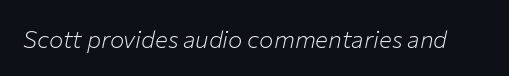
The image shows 24 px text type, italic (leaning right); set normal letter spacing, not underlined.
